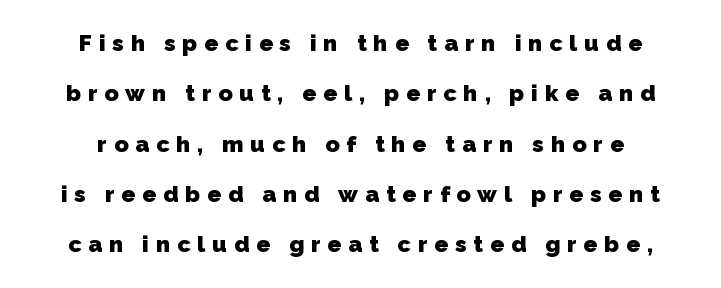
Q: Is the text bold? A: Yes.
Q: Is the text underlined? A: No.
Q: How is the paragraph aligned? A: Centered.
Q: Is the spacing between letters normal or unusually wide? A: Unusually wide.
Q: Is the spacing between lines tight, normal or loose? A: Loose.
